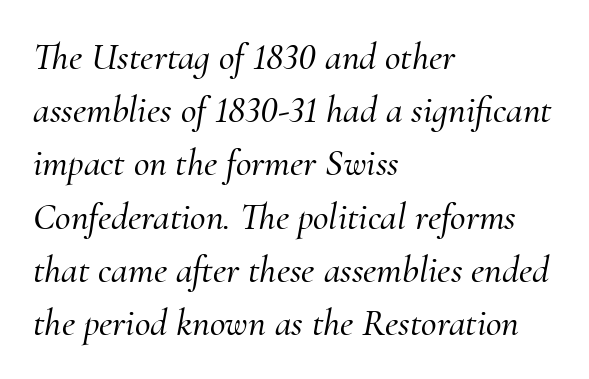
The image shows 38 px serif type, italic (leaning right); set left-aligned, normal line spacing (1.4x), normal letter spacing, not underlined; medium stroke contrast and a small x-height.
